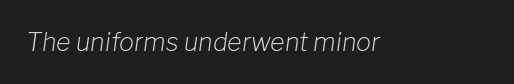
The image shows 25 px text type, italic (leaning right); set normal letter spacing, not underlined.
